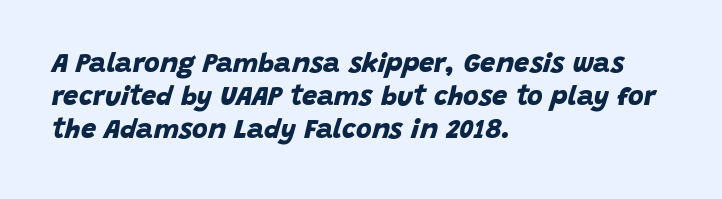
Q: Is the text bold? A: Yes.
Q: Is the text underlined? A: No.
Q: How is the paragraph aligned? A: Left-aligned.
Q: Is the spacing between letters normal or unusually wide? A: Normal.
